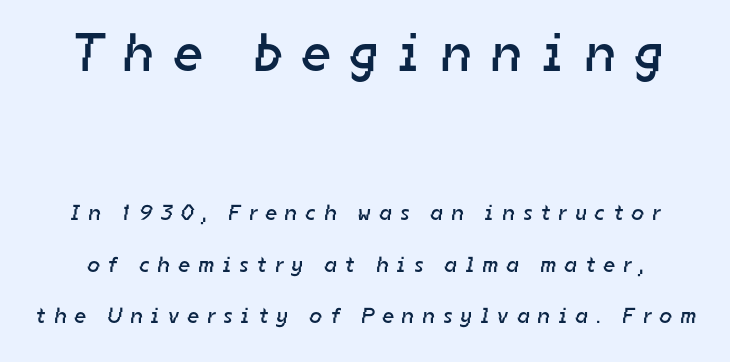
{"serif": "no", "bold": "no", "weight": "regular", "width": "normal", "stroke_contrast": "low", "x_height": "medium", "monospaced": "no", "underline": "no", "line_spacing": "loose", "line_spacing_ratio": 2.36, "letter_spacing": "wide", "letter_spacing_em": 0.39, "larger_block": "first", "size_ratio": 2.45, "glyph_px": 54}
